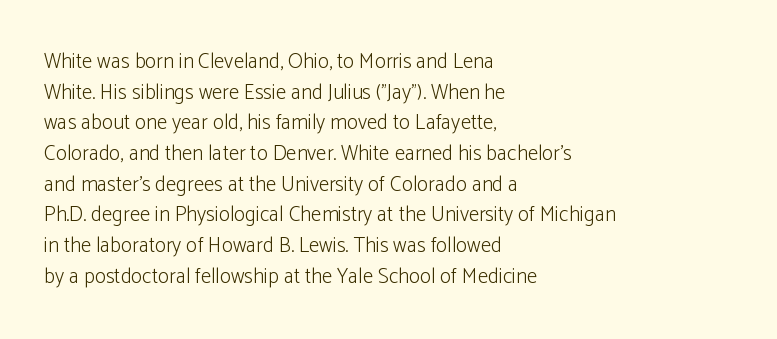
The strip under each line holds only bare page. The lines in this sample share a left origin and differ only in where they stop. The block of text has a typical density, with ordinary space between rows. A typesetter would call this zero additional tracking. Each stroke keeps to a modest, everyday thickness or less. Style check: upright.
